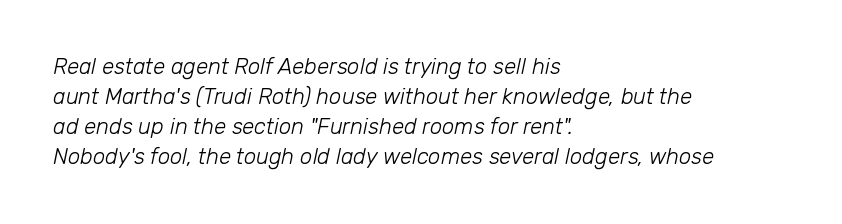
The rendering anchors every line to the left-hand side. Nothing unusual about the tracking: characters are spaced as the font intends. Each row of text sits above clean, open space. When letters slant like this, we call the style italic. The lines sit at an ordinary, default distance from one another. Weight: not bold — regular or lighter.
